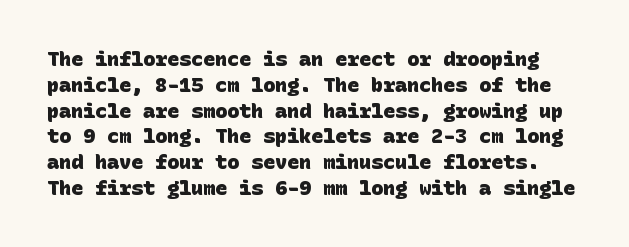
Q: Is the text bold? A: Yes.
Q: Is the text underlined? A: No.
Q: Is the spacing between letters normal or unusually wide? A: Normal.
Q: Is the spacing between lines tight, normal or loose? A: Normal.
